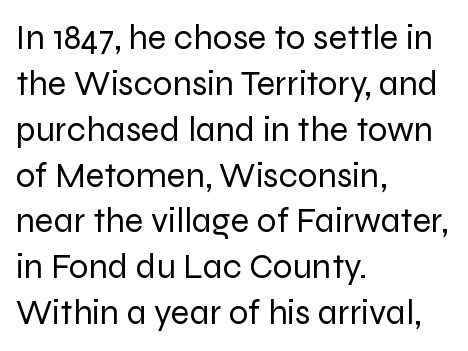
{"serif": "no", "italic": "no", "bold": "no", "weight": "regular", "width": "normal", "stroke_contrast": "low", "x_height": "medium", "monospaced": "no", "underline": "no", "align": "left", "line_spacing": "normal", "line_spacing_ratio": 1.31, "letter_spacing": "normal", "letter_spacing_em": 0.0, "glyph_px": 35}
